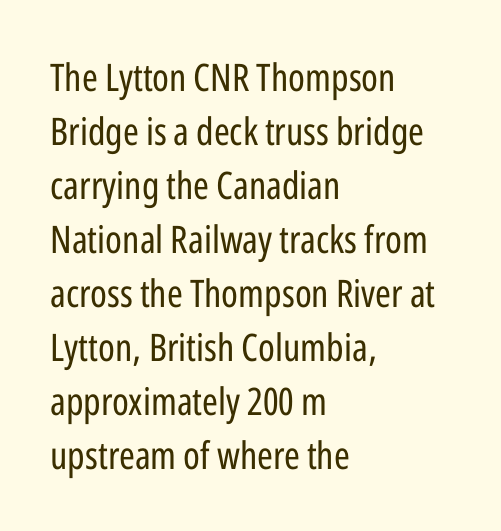
The face used here is rendered with its standard letterfit. Clear beneath every line of the passage. The leading is moderate, giving the passage an even texture. The typography opts for an upright posture over an oblique one.
